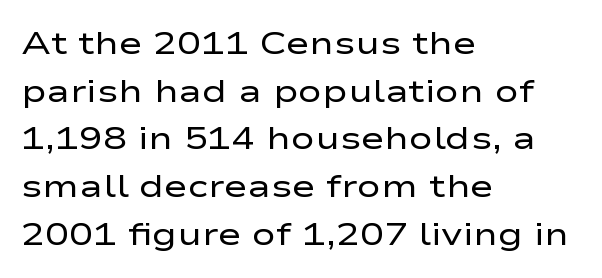
Tracking value appears to be zero — textbook default spacing. Baseline-to-baseline distance is the conventional proportion of letter height. Ordinary non-slanted type is in use. Character widths vary here, with narrow letters taking less room than wide ones.
